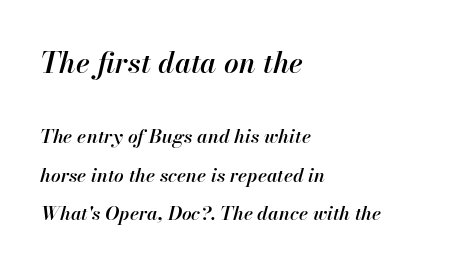
The image shows 29 px semibold type, italic (leaning right); set left-aligned, loose line spacing (2.01x), normal letter spacing, not underlined; the first (top) block is 1.53x larger; high stroke contrast and a small x-height.
